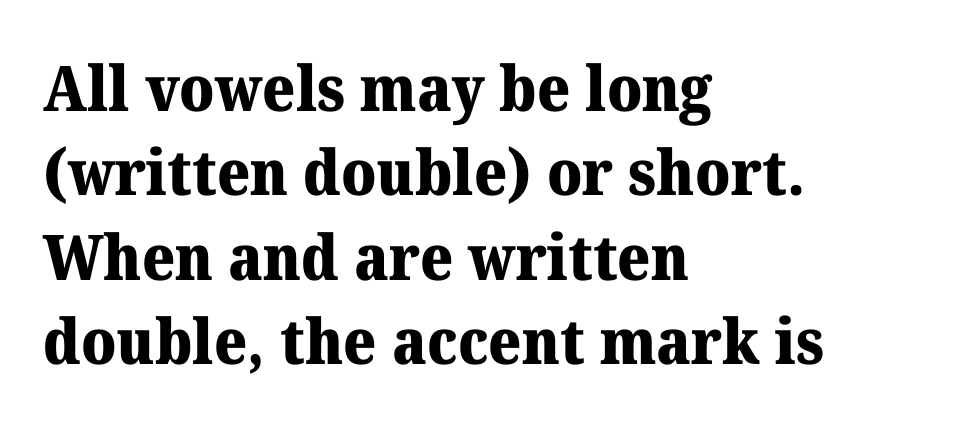
The image shows 63 px heavy serif type, upright; set left-aligned, normal line spacing (1.34x), normal letter spacing, not underlined; medium stroke contrast and a medium x-height.
